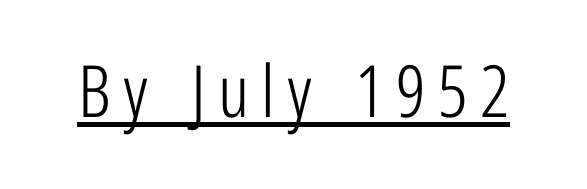
The image shows 72 px light, condensed sans-serif type, upright; set underlined; low stroke contrast and a medium x-height.
